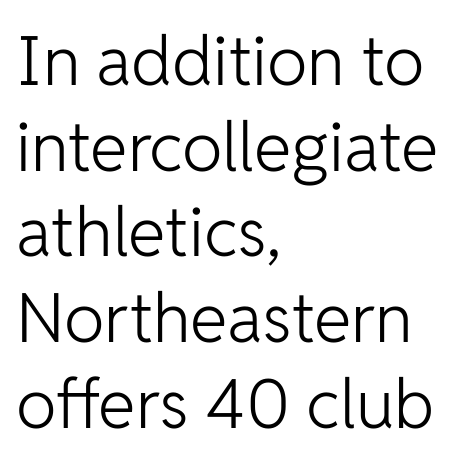
Q: Is the text bold? A: No.
Q: Is the text italic (slanted)? A: No, it is upright.
Q: Is the typeface a serif or a sans-serif typeface? A: Sans-serif.
Q: Is the text underlined? A: No.
Q: How is the paragraph aligned? A: Left-aligned.
Q: Is the spacing between letters normal or unusually wide? A: Normal.
Q: Is the spacing between lines tight, normal or loose? A: Normal.
Q: Width (condensed, normal, or wide)? A: Normal.
Q: Stroke contrast? A: Low.
Q: x-height? A: Medium.
Q: Monospaced? A: No.
